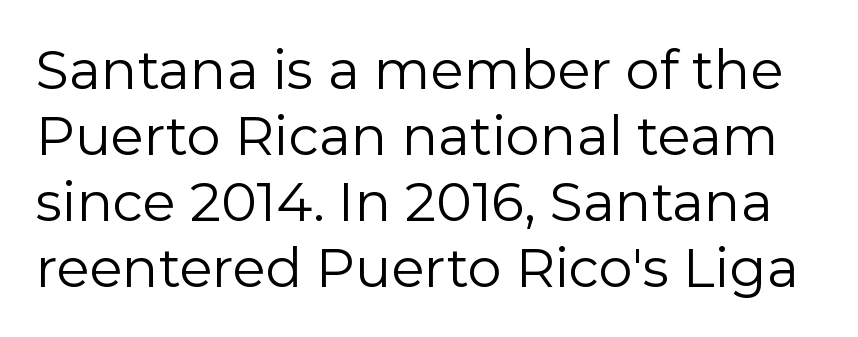
If you drew a line through each stem, it would be perfectly vertical. Nothing unusual about the tracking: characters are spaced as the font intends. Letters have the restrained weight of plain body copy at most. Character widths vary here, with narrow letters taking less room than wide ones.
